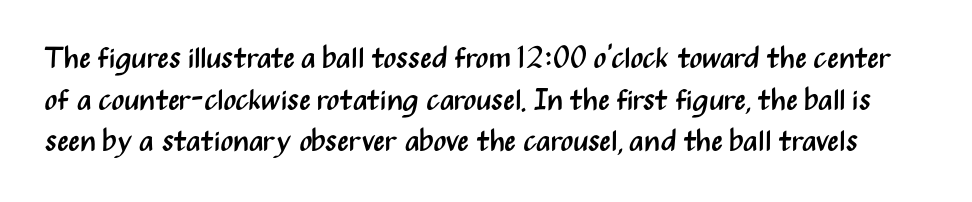
{"serif": "no", "italic": "no", "bold": "no", "weight": "regular", "width": "condensed", "stroke_contrast": "medium", "x_height": "medium", "monospaced": "no", "underline": "no", "line_spacing": "normal", "line_spacing_ratio": 1.39, "letter_spacing": "normal", "letter_spacing_em": 0.0, "glyph_px": 30}
